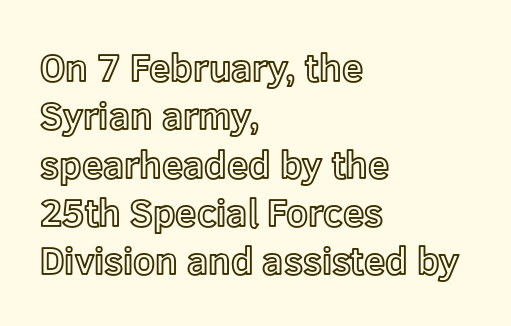
Typeset ragged right — the left edge is the straight one. The letters stand straight up with perfectly vertical stems. Letter spacing: default. The face used here is proportionally spaced, like ordinary book or web type.
